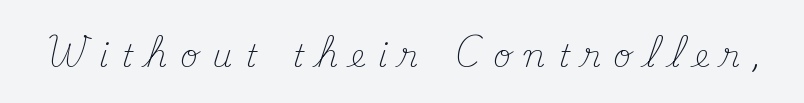
On a weight scale, this lands at 450 or below. Character widths vary here, with narrow letters taking less room than wide ones. Serif or sans? Serif — the stroke terminals have little feet. Just letters on the line, the space beneath them empty.
